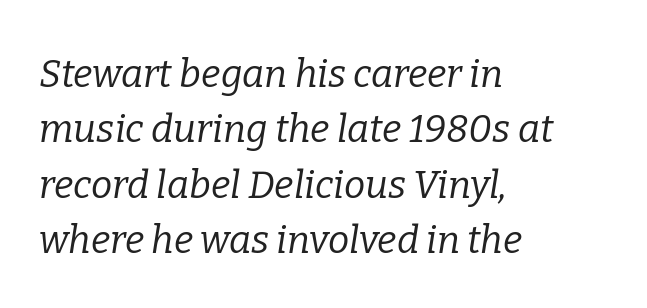
{"serif": "yes", "italic": "yes", "lean": "right", "slant_degrees": 9, "bold": "no", "weight": "regular", "width": "normal", "stroke_contrast": "low", "x_height": "medium", "monospaced": "no", "underline": "no", "align": "left", "line_spacing": "normal", "line_spacing_ratio": 1.46, "letter_spacing": "normal", "letter_spacing_em": 0.0, "glyph_px": 38}
